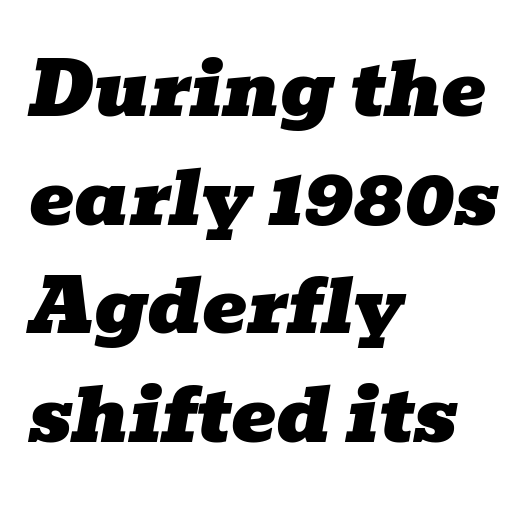
{"serif": "yes", "italic": "yes", "lean": "right", "slant_degrees": 10, "width": "wide", "stroke_contrast": "low", "x_height": "medium", "monospaced": "no", "underline": "no", "align": "left", "line_spacing": "normal", "line_spacing_ratio": 1.45, "letter_spacing": "normal", "letter_spacing_em": 0.0, "glyph_px": 75}
